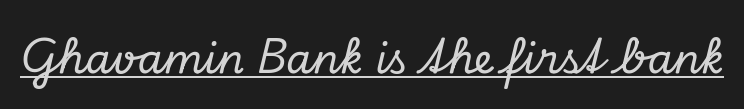
Q: Is the text italic (slanted)? A: Yes, it leans right by about 13 degrees.
Q: Is the typeface a serif or a sans-serif typeface? A: Serif.
Q: Is the text underlined? A: Yes.
Q: Is the spacing between letters normal or unusually wide? A: Normal.
Q: Width (condensed, normal, or wide)? A: Normal.
Q: Stroke contrast? A: Low.
Q: x-height? A: Small.
Q: Monospaced? A: No.
